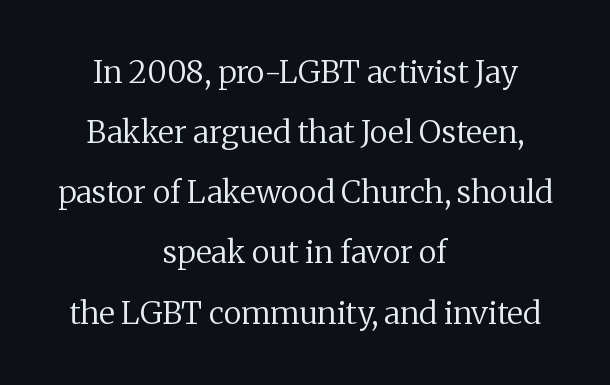
The image shows 31 px regular-weight serif type, upright; set centered, loose line spacing (1.94x), normal letter spacing, not underlined; medium stroke contrast and a medium x-height.
